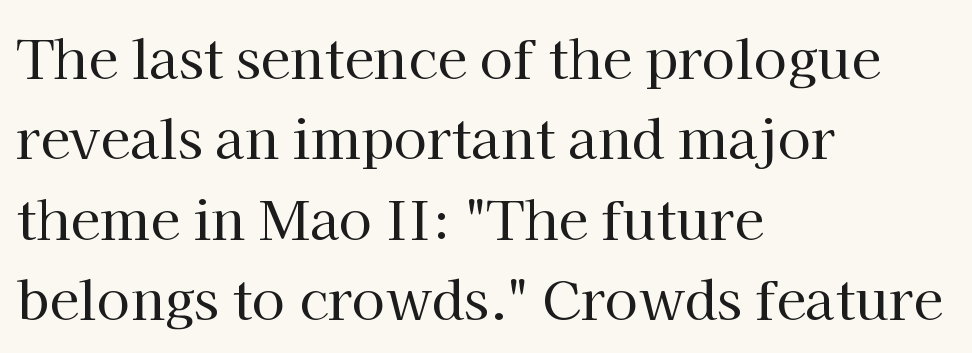
Q: Is the text bold? A: No.
Q: Is the text italic (slanted)? A: No, it is upright.
Q: Is the typeface a serif or a sans-serif typeface? A: Serif.
Q: Is the text underlined? A: No.
Q: How is the paragraph aligned? A: Left-aligned.
Q: Is the spacing between letters normal or unusually wide? A: Normal.
Q: Is the spacing between lines tight, normal or loose? A: Normal.
Q: Width (condensed, normal, or wide)? A: Normal.
Q: Stroke contrast? A: High.
Q: x-height? A: Medium.
Q: Monospaced? A: No.
